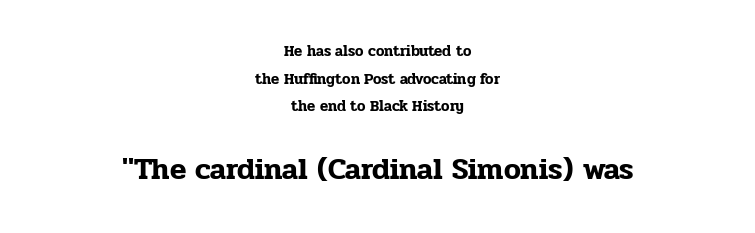
Spacing between characters is what you'd get straight out of the box. Larger block? The one below; the one above is distinctly smaller. Typographically, this falls in the serif category. Plain, unruled lines of type. The letters advance in unequal steps, a hallmark of proportional type.
